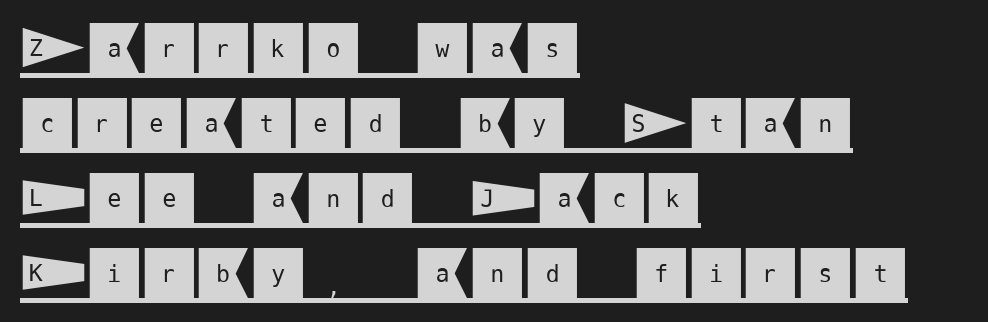
The image shows 56 px sans-serif type, upright; set left-aligned, normal line spacing (1.34x), normal letter spacing, underlined; medium stroke contrast and a large x-height.
